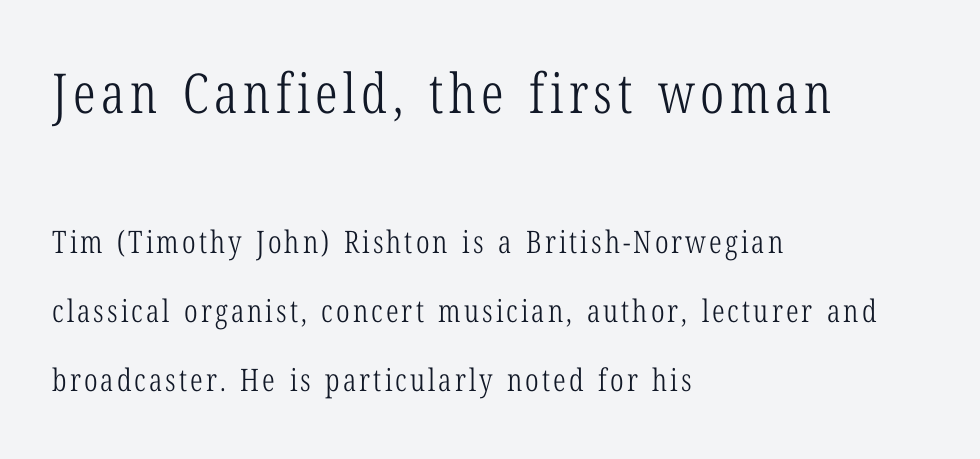
Q: Is the text bold? A: No.
Q: Is the text italic (slanted)? A: No, it is upright.
Q: Is the typeface a serif or a sans-serif typeface? A: Serif.
Q: Is the text underlined? A: No.
Q: How is the paragraph aligned? A: Left-aligned.
Q: Is the spacing between lines tight, normal or loose? A: Loose.
Q: Which block of text is set in a larger size, the first (top) or the second (bottom)? A: The first (top) one.
Q: Width (condensed, normal, or wide)? A: Condensed.
Q: Stroke contrast? A: Low.
Q: x-height? A: Medium.
Q: Monospaced? A: No.
